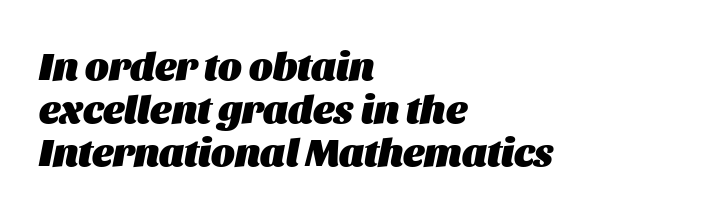
The image shows 40 px heavy type, italic (leaning right); set left-aligned, tight line spacing (1.07x), normal letter spacing, not underlined; medium stroke contrast and a large x-height.
